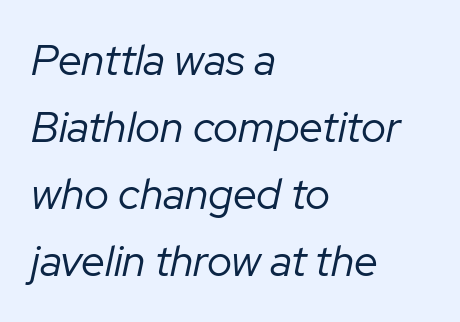
Short note: letters normally spaced. Typeset ragged right — the left edge is the straight one. Regarding leading, the lines here are spaced in the standard way. Unmarked baselines from the first word to the last. On a weight scale, this lands at 450 or below. The letters advance in unequal steps, a hallmark of proportional type.
